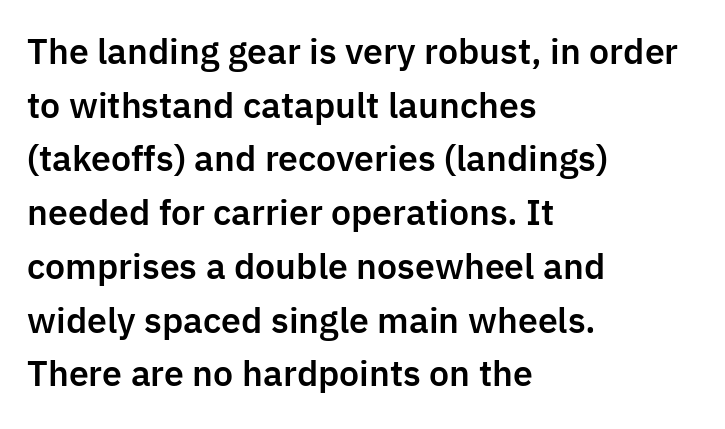
The image shows 34 px sans-serif type, upright; set left-aligned, normal line spacing (1.58x), normal letter spacing, not underlined; low stroke contrast and a medium x-height.
